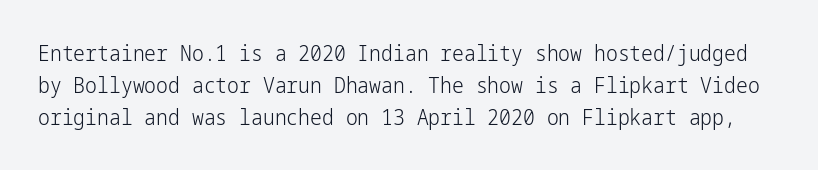
The image shows 21 px text type, upright; set normal line spacing (1.52x), normal letter spacing, not underlined.
